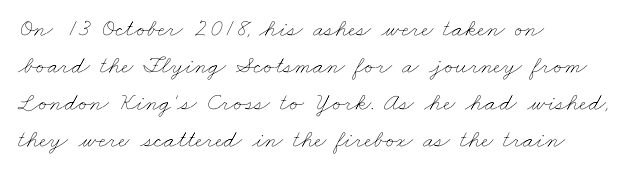
The image shows 25 px text type; set left-aligned, normal line spacing (1.48x), normal letter spacing, not underlined.
